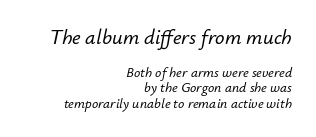
Q: Is the text italic (slanted)? A: Yes, it leans right by about 12 degrees.
Q: Is the text underlined? A: No.
Q: How is the paragraph aligned? A: Right-aligned.
Q: Is the spacing between letters normal or unusually wide? A: Normal.
Q: Is the spacing between lines tight, normal or loose? A: Tight.
Q: Which block of text is set in a larger size, the first (top) or the second (bottom)? A: The first (top) one.
